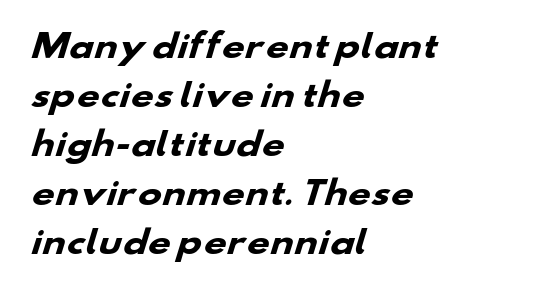
{"serif": "no", "bold": "yes", "weight": "heavy", "width": "wide", "stroke_contrast": "low", "x_height": "small", "monospaced": "no", "underline": "no", "align": "left", "line_spacing": "normal", "line_spacing_ratio": 1.53, "letter_spacing": "normal", "letter_spacing_em": 0.0, "glyph_px": 32}
